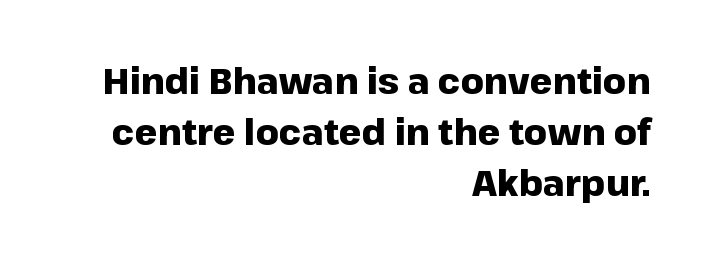
Q: Is the text bold? A: Yes.
Q: Is the text italic (slanted)? A: No, it is upright.
Q: Is the typeface a serif or a sans-serif typeface? A: Sans-serif.
Q: Is the text underlined? A: No.
Q: How is the paragraph aligned? A: Right-aligned.
Q: Is the spacing between letters normal or unusually wide? A: Normal.
Q: Is the spacing between lines tight, normal or loose? A: Normal.
Q: Width (condensed, normal, or wide)? A: Normal.
Q: Stroke contrast? A: Low.
Q: x-height? A: Medium.
Q: Monospaced? A: No.
